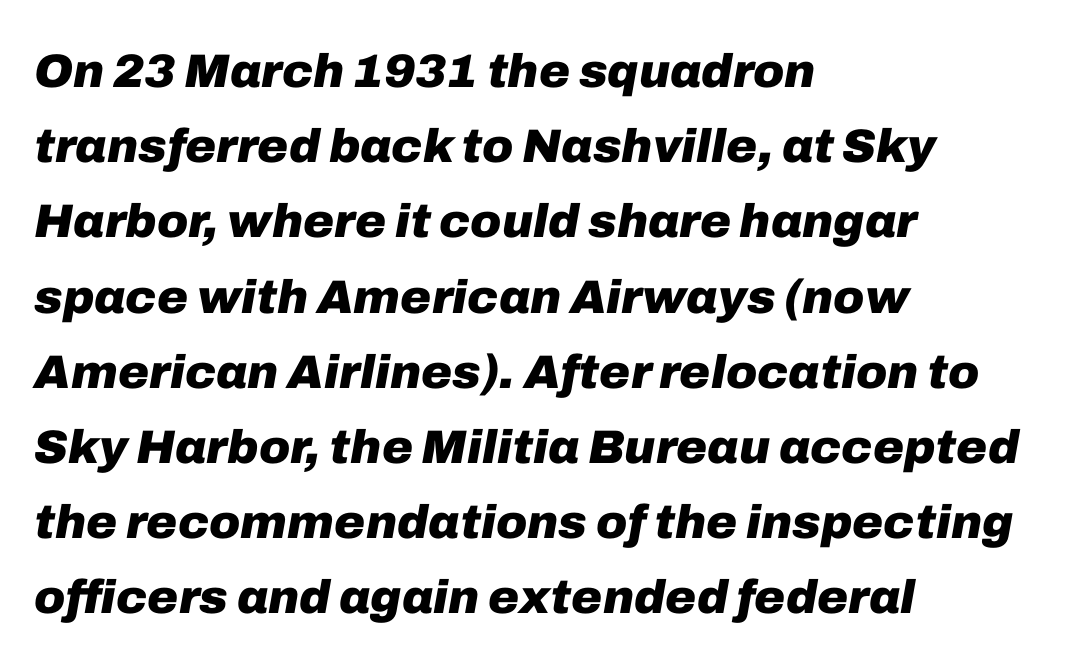
{"italic": "yes", "lean": "right", "slant_degrees": 10, "bold": "yes", "weight": "heavy", "width": "normal", "stroke_contrast": "low", "x_height": "medium", "monospaced": "no", "underline": "no", "align": "left", "line_spacing": "normal", "line_spacing_ratio": 1.6, "letter_spacing": "normal", "letter_spacing_em": 0.0, "glyph_px": 47}
